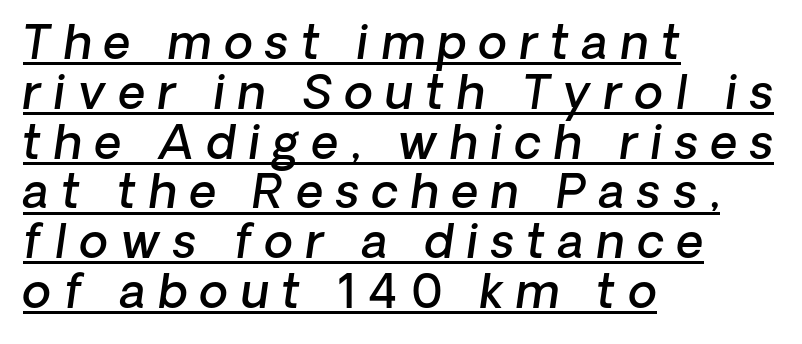
Does extra space separate the letters? Yes, quite a lot of it. Rows of type sit shoulder to shoulder in the vertical direction. What weight is shown? A semibold, between regular and bold. Proportional: the letters do not fall into vertical columns.
